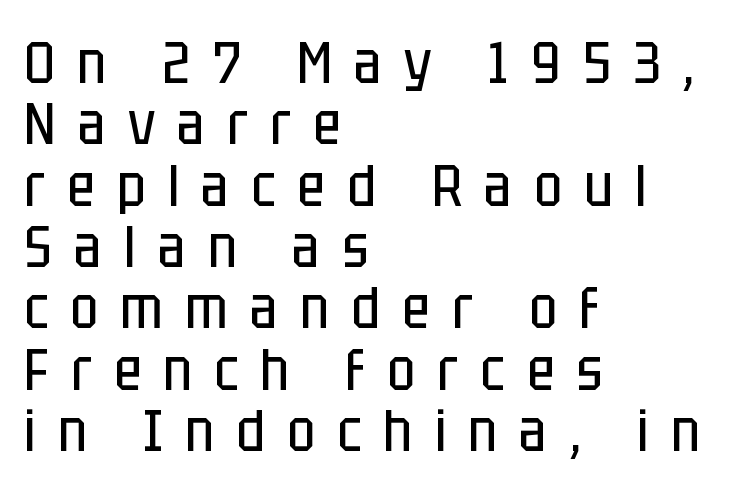
{"serif": "no", "italic": "no", "bold": "no", "weight": "regular", "width": "condensed", "stroke_contrast": "low", "x_height": "large", "monospaced": "no", "underline": "no", "align": "left", "line_spacing": "tight", "line_spacing_ratio": 1.04, "letter_spacing": "wide", "letter_spacing_em": 0.38, "glyph_px": 59}
